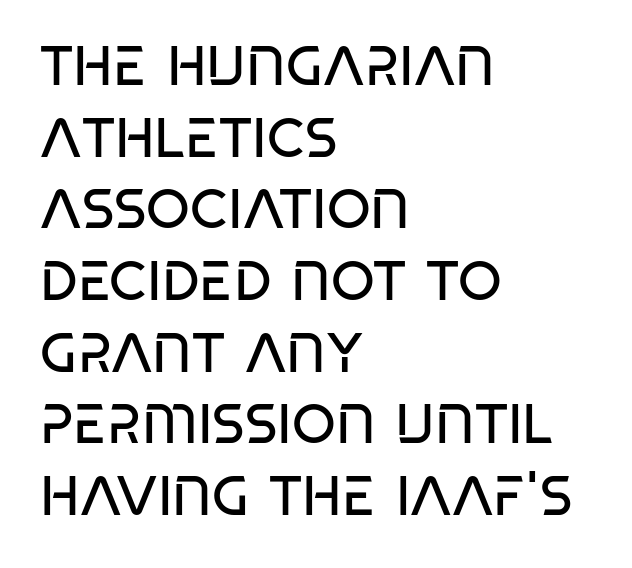
Font category for this specimen: sans-serif. Letters rest on an invisible, unmarked baseline. If you drew a ruler down the left edge, every line would touch it. Is there much room between lines? A standard amount, neither cramped nor airy. No italicization has been applied; the sample stays upright. Stems and bowls with no extra thickness — not bold.
